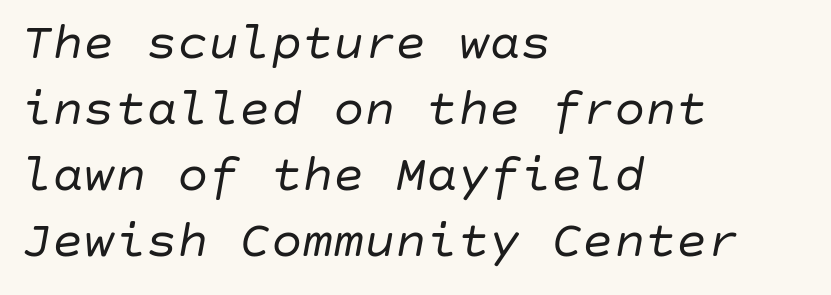
{"italic": "yes", "lean": "right", "slant_degrees": 10, "bold": "no", "weight": "regular", "width": "normal", "stroke_contrast": "low", "x_height": "large", "underline": "no", "align": "left", "line_spacing": "normal", "line_spacing_ratio": 1.27, "letter_spacing": "normal", "letter_spacing_em": 0.0, "glyph_px": 52}
